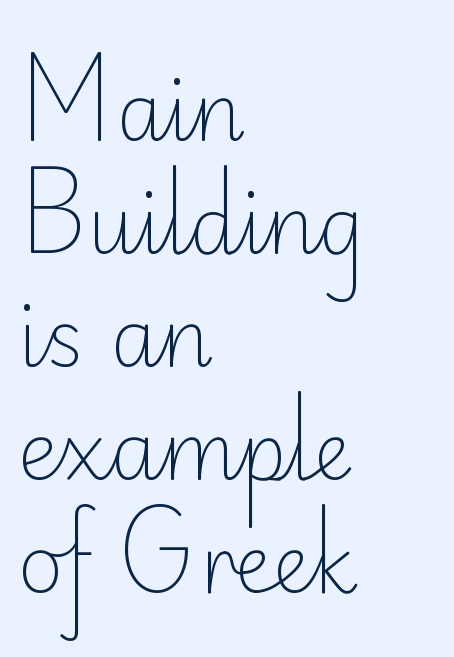
Nobody drew a line under any word here. Is this a fixed-width face? No — the glyphs have proportional, varying widths. Reading down the block, your eye returns to a fixed left position each line. Stroke terminals: plain, sans-serif. You could call the tracking neutral — neither tight nor loose.
